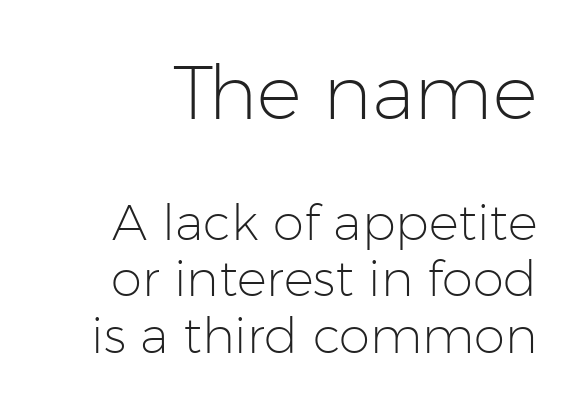
Q: Is the text bold? A: No.
Q: Is the text italic (slanted)? A: No, it is upright.
Q: Is the typeface a serif or a sans-serif typeface? A: Sans-serif.
Q: Is the text underlined? A: No.
Q: Is the spacing between letters normal or unusually wide? A: Normal.
Q: Is the spacing between lines tight, normal or loose? A: Tight.
Q: Which block of text is set in a larger size, the first (top) or the second (bottom)? A: The first (top) one.
Q: Width (condensed, normal, or wide)? A: Normal.
Q: Stroke contrast? A: Low.
Q: x-height? A: Medium.
Q: Monospaced? A: No.
